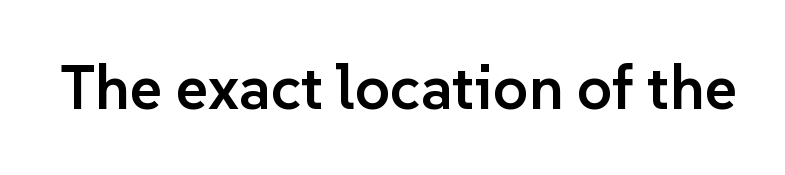
Q: Is the text bold? A: Semi-bold.
Q: Is the text italic (slanted)? A: No, it is upright.
Q: Is the typeface a serif or a sans-serif typeface? A: Sans-serif.
Q: Is the text underlined? A: No.
Q: Is the spacing between letters normal or unusually wide? A: Normal.
Q: Width (condensed, normal, or wide)? A: Normal.
Q: Stroke contrast? A: Low.
Q: x-height? A: Medium.
Q: Monospaced? A: No.
